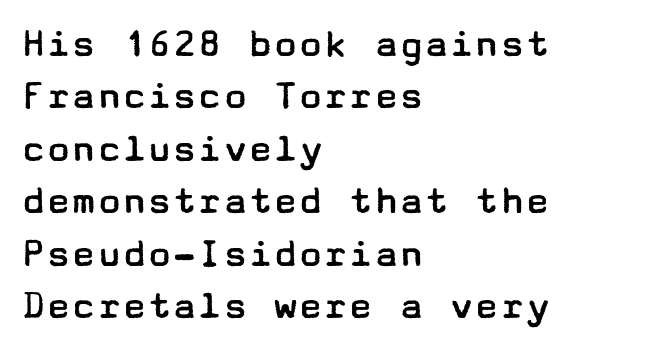
Q: Is the text bold? A: No.
Q: Is the text italic (slanted)? A: No, it is upright.
Q: Is the typeface a serif or a sans-serif typeface? A: Sans-serif.
Q: Is the text underlined? A: No.
Q: How is the paragraph aligned? A: Left-aligned.
Q: Is the spacing between letters normal or unusually wide? A: Normal.
Q: Is the spacing between lines tight, normal or loose? A: Normal.
Q: Width (condensed, normal, or wide)? A: Wide.
Q: Stroke contrast? A: Low.
Q: x-height? A: Medium.
